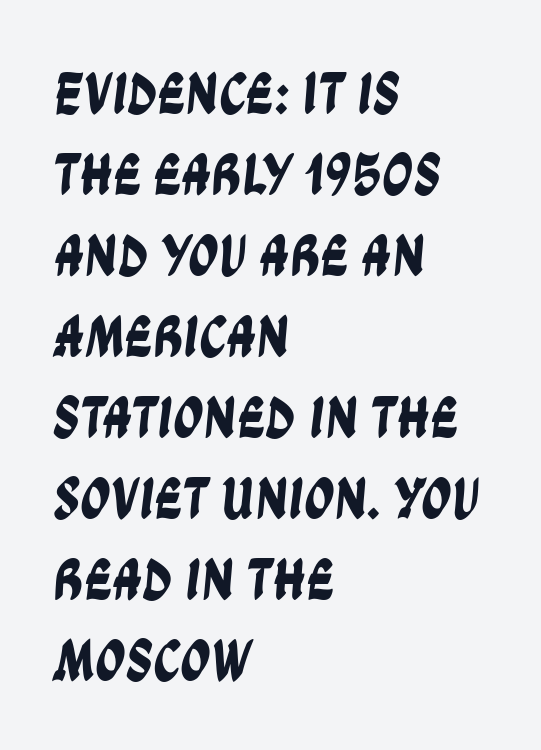
The image shows 60 px condensed sans-serif type; set left-aligned, normal line spacing (1.35x), normal letter spacing, not underlined; low stroke contrast and a large x-height.
